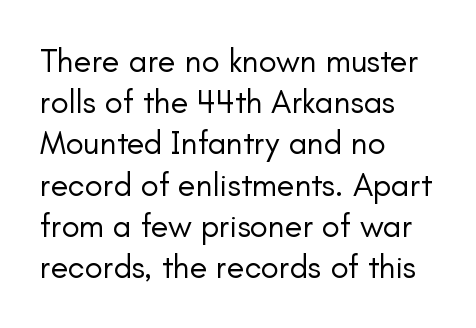
Quick note: underline off. Notice how the stems are strictly vertical — no italics here. Varying glyph widths throughout — classic text-font behaviour. Leftover space on each line is placed entirely after the last word. Serif or sans? Sans — the stroke terminals are bare. Tracking here is standard; glyphs follow each other at the usual distance.
